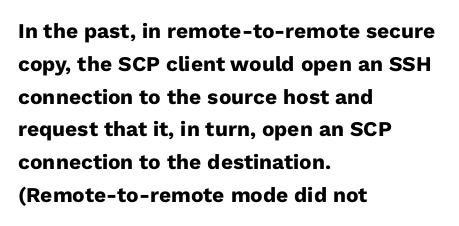
The image shows 21 px bold type, upright; set left-aligned, normal line spacing (1.56x), normal letter spacing, not underlined.
